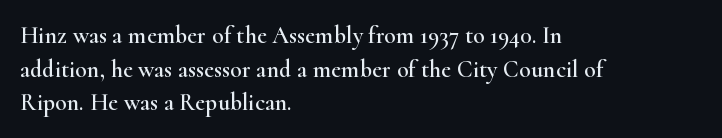
Leading matches the norm, producing a regular column. Every stem runs plumb, perpendicular to the baseline. Underline: absent. In CSS terms this would be text-align: left. Here the glyphs are tracked normally, forming tight word shapes.
